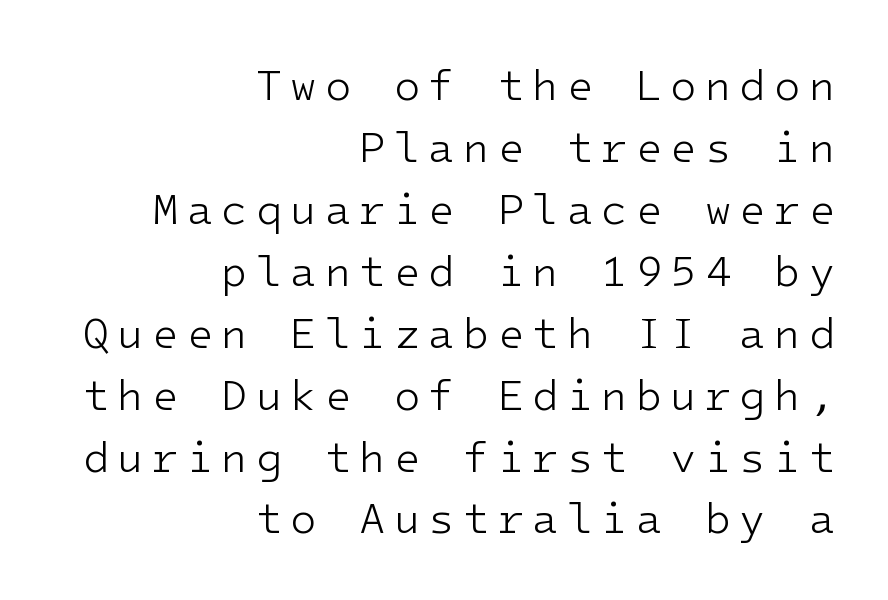
The image shows 43 px light sans-serif type, upright; set right-aligned, normal line spacing (1.44x), not underlined; low stroke contrast and a medium x-height.
